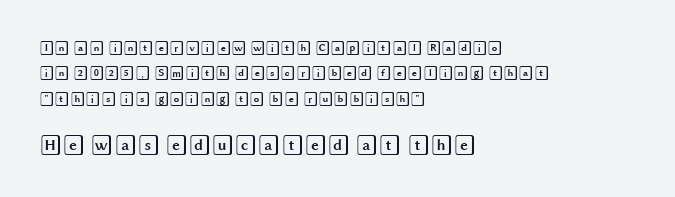
Is the letter spacing exaggerated? No — it looks like the ordinary default. The specimen reads as upright at a glance. The letters in the lower block stand taller than those in the block above. The paragraph shown leans on its left margin. The zone under the glyphs is completely vacant.
